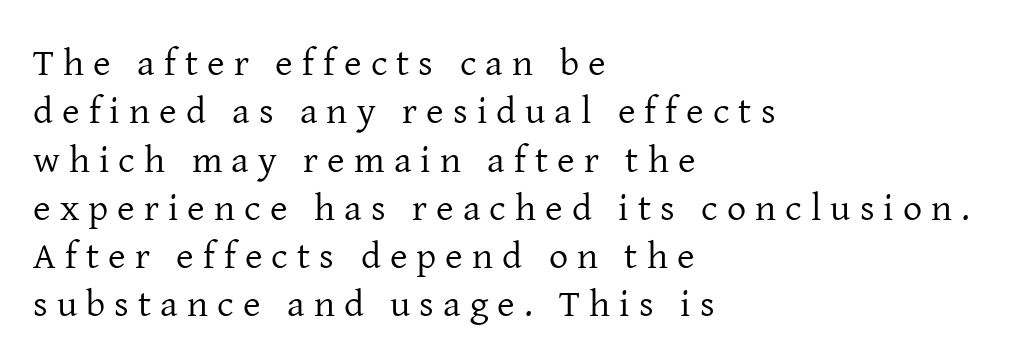
This rendering features lettering with no underline. No chunkiness to these letters — they're not bold. Someone cranked the tracking dial way up on this one. Leftover space on each line is placed entirely after the last word.
